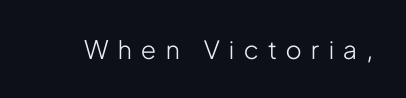
Words appear elongated and porous because spacing is wide. Has an underline been added? It has not. Every character sits straight up, as roman type does. The passage shown is not bold in any degree.
